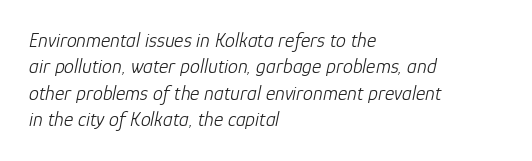
Q: Is the text bold? A: No.
Q: Is the text italic (slanted)? A: Yes, it leans right by about 12 degrees.
Q: Is the text underlined? A: No.
Q: How is the paragraph aligned? A: Left-aligned.
Q: Is the spacing between letters normal or unusually wide? A: Normal.
Q: Is the spacing between lines tight, normal or loose? A: Normal.
